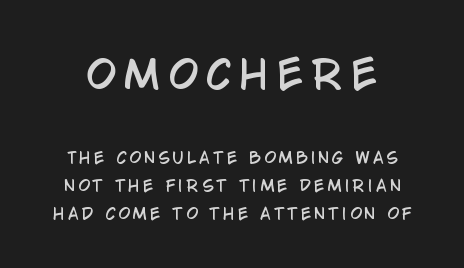
Each letter keeps its own natural width here, so spacing adapts to shape. Bigger letters appear in the top chunk; the bottom chunk is reduced. Ordinary non-slanted type is in use. The type family on display is of the sans-serif kind. Lines of text with bare space underneath. The letterforms stand isolated, each surrounded by extra space.
